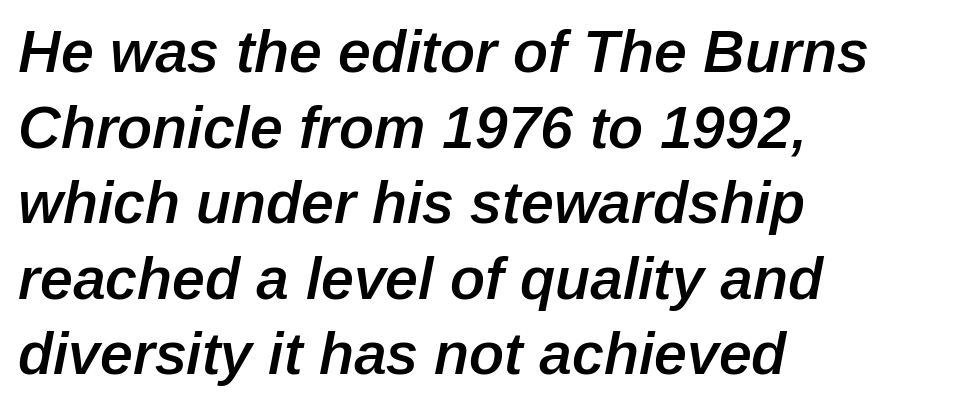
The letters advance in unequal steps, a hallmark of proportional type. Yep, that's italic — everything's leaning. The typesetter chose a ragged-right arrangement here. The rendering uses a semibold face; strokes are thickened but not to full bold.
